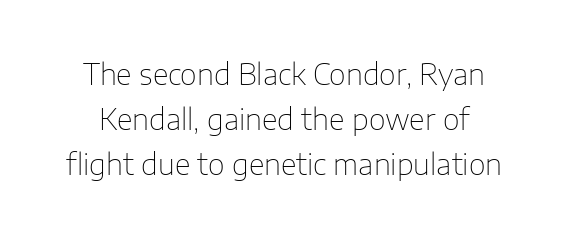
{"serif": "no", "italic": "no", "bold": "no", "weight": "thin", "width": "normal", "stroke_contrast": "low", "x_height": "medium", "monospaced": "no", "underline": "no", "line_spacing": "normal", "line_spacing_ratio": 1.55, "letter_spacing": "normal", "letter_spacing_em": 0.0, "glyph_px": 29}
